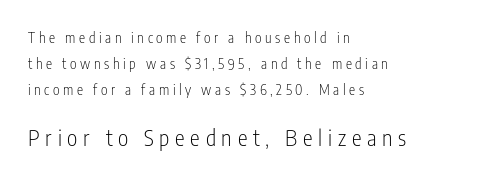
{"italic": "no", "bold": "no", "underline": "no", "align": "left", "line_spacing_ratio": 1.85, "letter_spacing": "wide", "letter_spacing_em": 0.26, "larger_block": "second", "size_ratio": 1.57, "glyph_px": 22}
